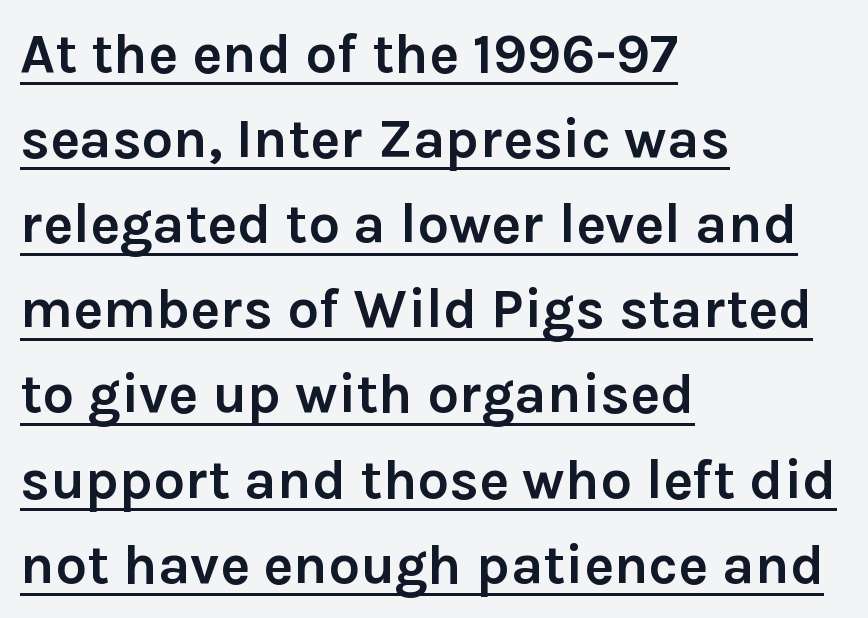
The image shows 56 px semibold sans-serif type, upright; set left-aligned, normal line spacing (1.52x), normal letter spacing, underlined; low stroke contrast and a medium x-height.
